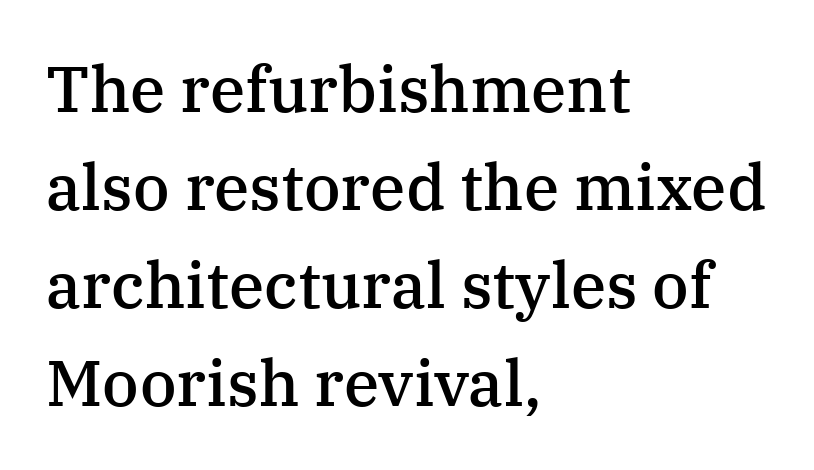
Q: Is the text bold? A: Semi-bold.
Q: Is the text italic (slanted)? A: No, it is upright.
Q: Is the typeface a serif or a sans-serif typeface? A: Serif.
Q: Is the text underlined? A: No.
Q: How is the paragraph aligned? A: Left-aligned.
Q: Is the spacing between letters normal or unusually wide? A: Normal.
Q: Is the spacing between lines tight, normal or loose? A: Normal.
Q: Width (condensed, normal, or wide)? A: Normal.
Q: Stroke contrast? A: Medium.
Q: x-height? A: Medium.
Q: Monospaced? A: No.
